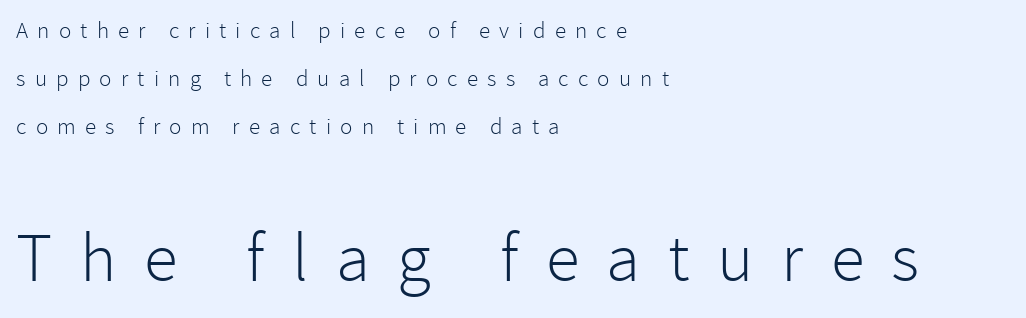
Q: Is the text bold? A: No.
Q: Is the text italic (slanted)? A: No, it is upright.
Q: Is the typeface a serif or a sans-serif typeface? A: Sans-serif.
Q: Is the text underlined? A: No.
Q: How is the paragraph aligned? A: Left-aligned.
Q: Is the spacing between letters normal or unusually wide? A: Unusually wide.
Q: Is the spacing between lines tight, normal or loose? A: Loose.
Q: Which block of text is set in a larger size, the first (top) or the second (bottom)? A: The second (bottom) one.
Q: Width (condensed, normal, or wide)? A: Normal.
Q: Stroke contrast? A: Low.
Q: x-height? A: Medium.
Q: Monospaced? A: No.
